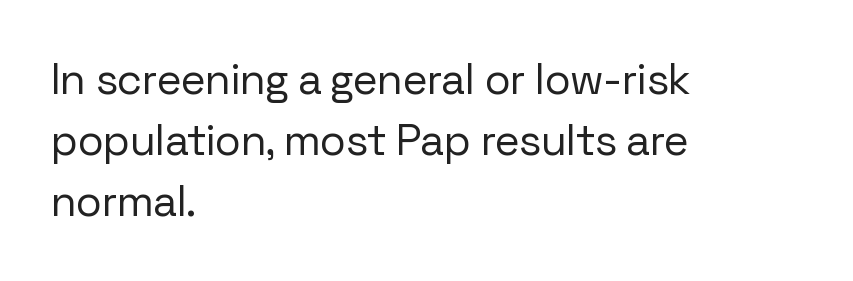
The image shows 43 px regular-weight sans-serif type, upright; set left-aligned, normal line spacing (1.42x), normal letter spacing, not underlined; low stroke contrast and a medium x-height.
